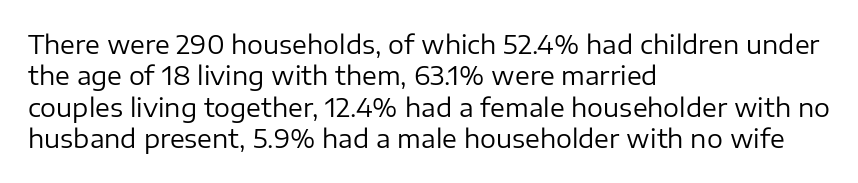
The image shows 25 px text type, upright; set left-aligned, normal line spacing (1.26x), normal letter spacing, not underlined.
